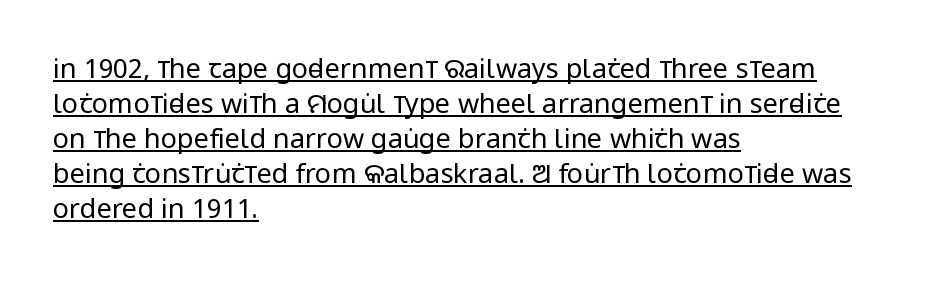
Q: Is the text bold? A: No.
Q: Is the text italic (slanted)? A: No, it is upright.
Q: Is the text underlined? A: Yes.
Q: How is the paragraph aligned? A: Left-aligned.
Q: Is the spacing between letters normal or unusually wide? A: Normal.
Q: Is the spacing between lines tight, normal or loose? A: Normal.
